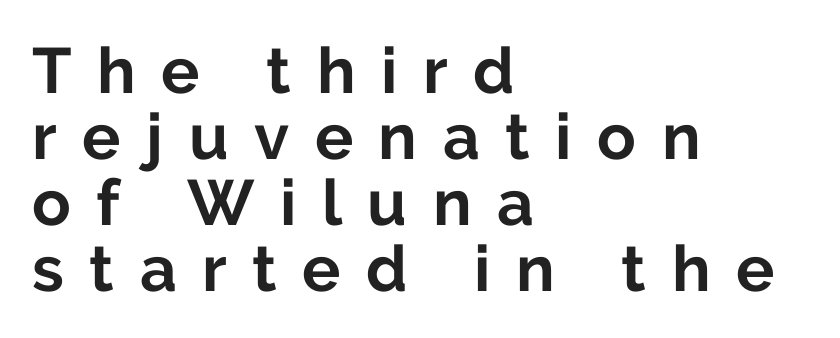
The image shows 64 px bold sans-serif type, upright; set left-aligned, tight line spacing (1.03x), unusually wide letter spacing (+0.4 em), not underlined; low stroke contrast and a medium x-height.
